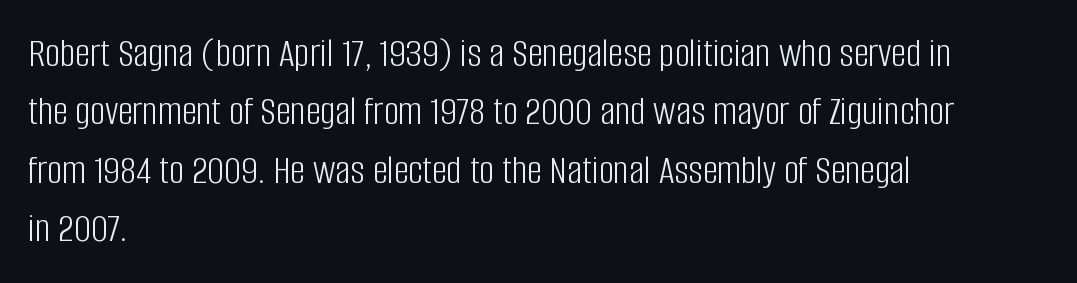
Q: Is the text bold? A: No.
Q: Is the text italic (slanted)? A: No, it is upright.
Q: Is the typeface a serif or a sans-serif typeface? A: Sans-serif.
Q: Is the text underlined? A: No.
Q: How is the paragraph aligned? A: Left-aligned.
Q: Is the spacing between letters normal or unusually wide? A: Normal.
Q: Is the spacing between lines tight, normal or loose? A: Normal.
Q: Width (condensed, normal, or wide)? A: Condensed.
Q: Stroke contrast? A: Low.
Q: x-height? A: Large.
Q: Monospaced? A: No.
